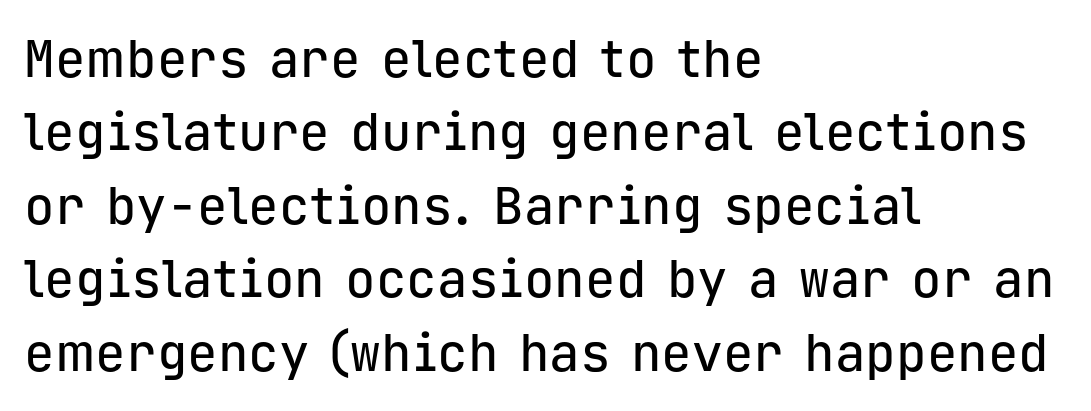
{"serif": "no", "italic": "no", "width": "normal", "stroke_contrast": "low", "x_height": "medium", "monospaced": "yes", "underline": "no", "align": "left", "line_spacing": "normal", "line_spacing_ratio": 1.44, "letter_spacing": "normal", "letter_spacing_em": 0.0, "glyph_px": 51}
